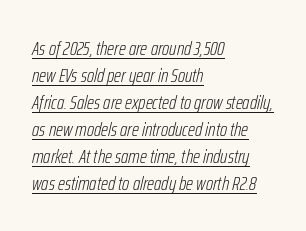
The image shows 20 px text type, italic (leaning right); set left-aligned, normal line spacing (1.35x), normal letter spacing, underlined.
